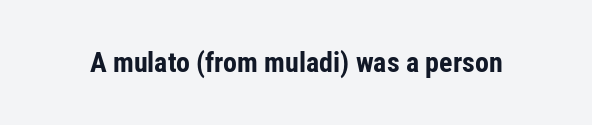
Q: Is the text bold? A: Yes.
Q: Is the text italic (slanted)? A: No, it is upright.
Q: Is the typeface a serif or a sans-serif typeface? A: Sans-serif.
Q: Is the text underlined? A: No.
Q: Is the spacing between letters normal or unusually wide? A: Normal.
Q: Width (condensed, normal, or wide)? A: Condensed.
Q: Stroke contrast? A: Low.
Q: x-height? A: Medium.
Q: Monospaced? A: No.
